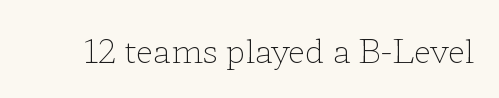
{"serif": "yes", "italic": "no", "bold": "no", "weight": "light", "width": "wide", "stroke_contrast": "low", "x_height": "medium", "monospaced": "no", "underline": "no", "letter_spacing": "normal", "letter_spacing_em": 0.0, "glyph_px": 32}
